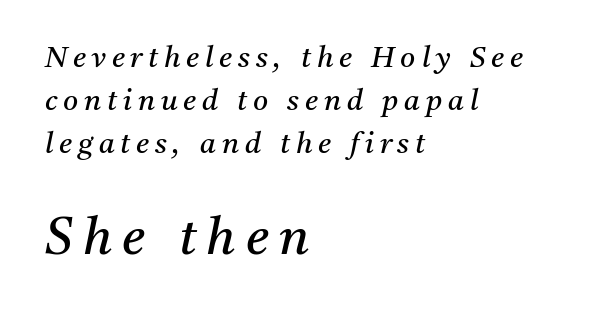
The specimen reads as italic at a glance. Bare-footed words on every line. Here the glyphs are tracked loosely, breaking word shapes into spaced letters. The letters look calm and open, with moderate or lighter stems. The rows are spaced the way most documents space them.
